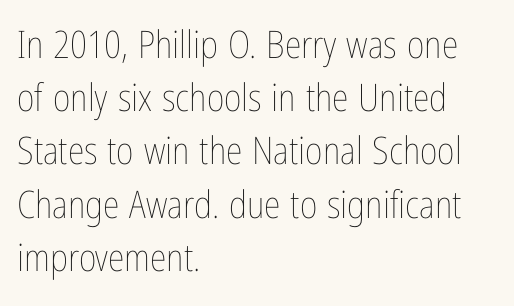
Q: Is the text bold? A: No.
Q: Is the text italic (slanted)? A: No, it is upright.
Q: Is the text underlined? A: No.
Q: How is the paragraph aligned? A: Left-aligned.
Q: Is the spacing between letters normal or unusually wide? A: Normal.
Q: Is the spacing between lines tight, normal or loose? A: Normal.
Q: Width (condensed, normal, or wide)? A: Condensed.
Q: Stroke contrast? A: Low.
Q: x-height? A: Medium.
Q: Monospaced? A: No.
